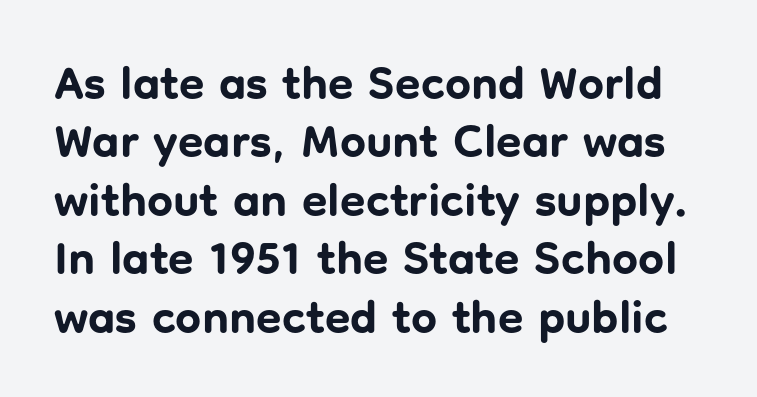
{"serif": "no", "italic": "no", "bold": "yes", "weight": "bold", "width": "normal", "stroke_contrast": "low", "x_height": "medium", "monospaced": "no", "underline": "no", "line_spacing": "normal", "line_spacing_ratio": 1.27, "letter_spacing": "normal", "letter_spacing_em": 0.0, "glyph_px": 46}
